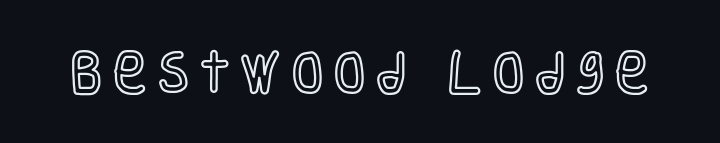
{"italic": "no", "width": "condensed", "x_height": "large", "monospaced": "no", "underline": "no", "letter_spacing": "wide", "letter_spacing_em": 0.25, "glyph_px": 45}
